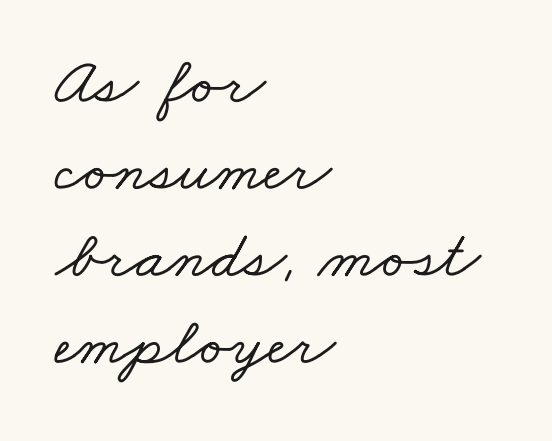
{"serif": "yes", "width": "wide", "stroke_contrast": "low", "x_height": "small", "monospaced": "no", "underline": "no", "align": "left", "line_spacing": "normal", "line_spacing_ratio": 1.28, "letter_spacing": "normal", "letter_spacing_em": 0.0, "glyph_px": 68}
